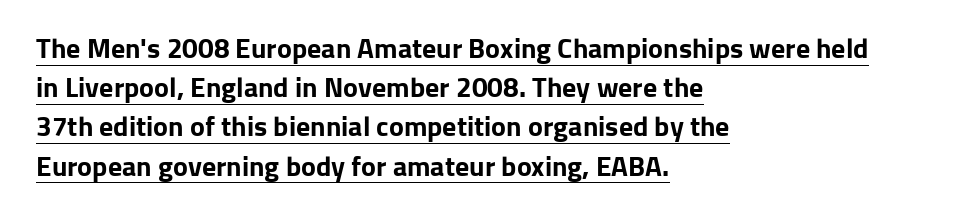
It's the straight-up-and-down kind of type. One-word summary of the alignment: left. Words appear dense and cohesive because spacing is normal. The rendering uses a moderate line-height, typical for paragraphs. A rule runs beneath these lines of type. No feet cap the strokes, marking this as sans-serif type.
